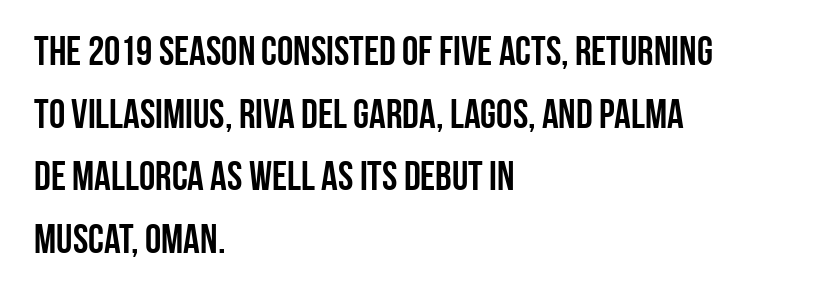
A typesetter would call this zero additional tracking. Type without underlining. Unlike italic type, these characters show no tilt at all. No feet cap the strokes, marking this as sans-serif type. Regarding leading, the lines here are spaced in the standard way. Where is the straight margin? On the left.
